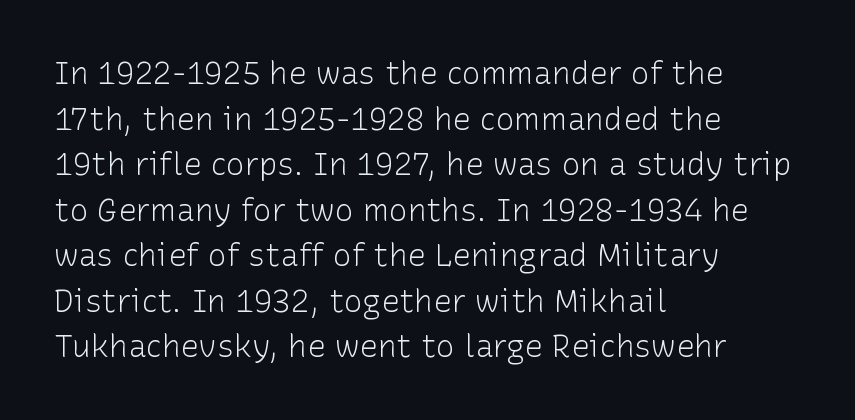
Q: Is the text bold? A: No.
Q: Is the text italic (slanted)? A: No, it is upright.
Q: Is the typeface a serif or a sans-serif typeface? A: Sans-serif.
Q: Is the text underlined? A: No.
Q: How is the paragraph aligned? A: Left-aligned.
Q: Is the spacing between letters normal or unusually wide? A: Normal.
Q: Is the spacing between lines tight, normal or loose? A: Normal.
Q: Width (condensed, normal, or wide)? A: Normal.
Q: Stroke contrast? A: Low.
Q: x-height? A: Medium.
Q: Monospaced? A: No.
